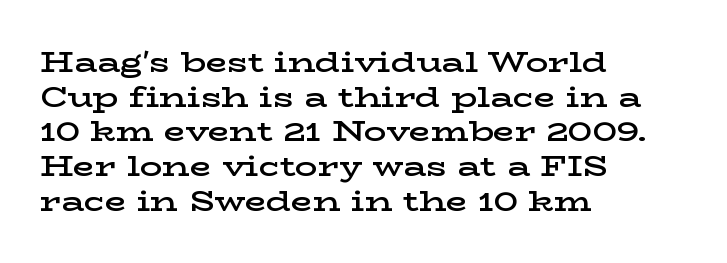
The letters sit at their default tracking, neither squeezed nor spread. Rendered with straight, roman letterforms. In CSS terms this would be text-align: left. Each letter keeps its own natural width here, so spacing adapts to shape.
